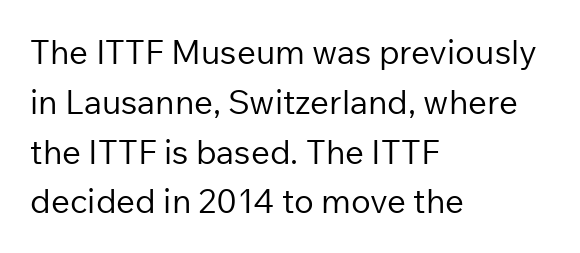
The image shows 33 px regular-weight sans-serif type, upright; set left-aligned, normal line spacing (1.51x), normal letter spacing, not underlined; low stroke contrast and a medium x-height.
